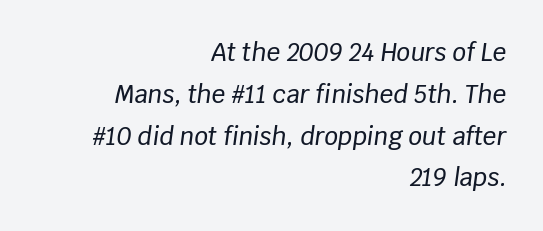
{"italic": "yes", "lean": "right", "slant_degrees": 8, "underline": "no", "align": "right", "line_spacing_ratio": 1.74, "letter_spacing": "normal", "letter_spacing_em": 0.0, "glyph_px": 24}
